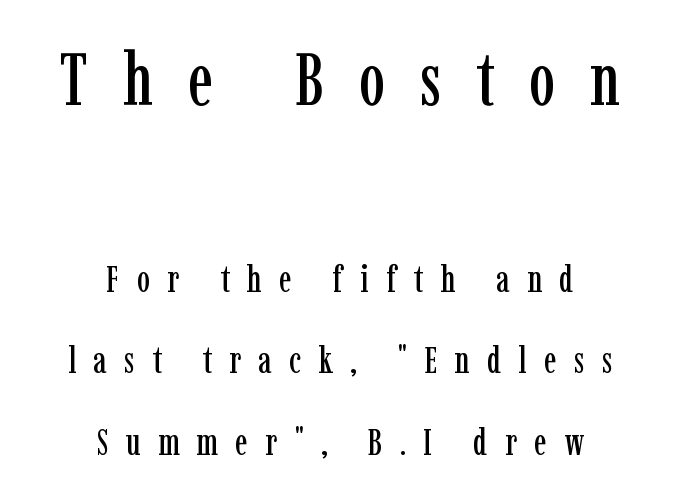
The image shows 74 px condensed serif type, upright; set centered, loose line spacing (2.2x), unusually wide letter spacing (+0.47 em), not underlined; the first (top) block is 2.0x larger; low stroke contrast and a medium x-height.
